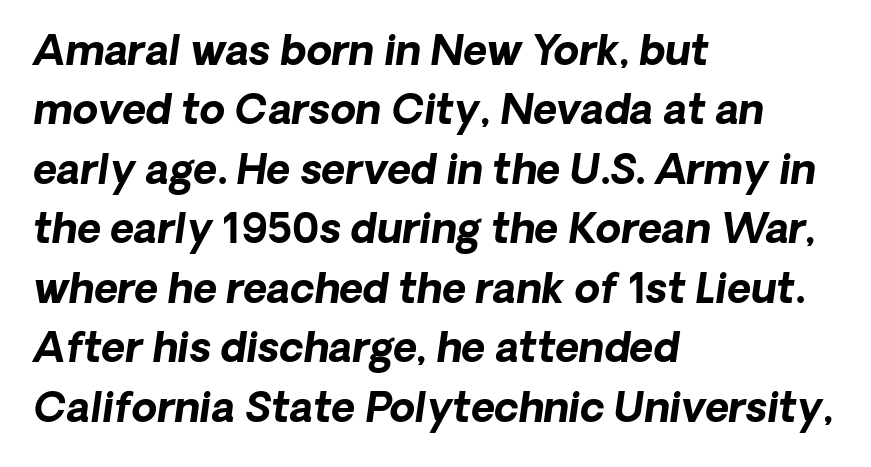
The image shows 41 px bold sans-serif type; set left-aligned, normal line spacing (1.45x), normal letter spacing, not underlined; low stroke contrast and a medium x-height.
